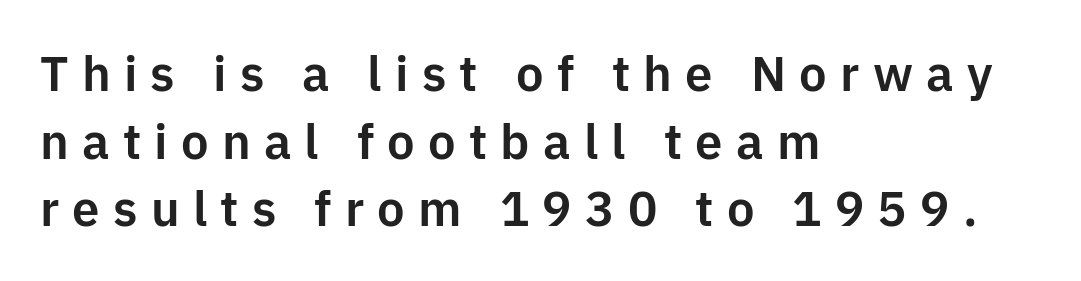
Each word looks stretched out because of the extra space between its letters. The face used here is proportionally spaced, like ordinary book or web type. What's the leading like? Ordinary, nothing unusual. No word sits above an underline. The passage shown is typeset with a sans-serif family. Does the copy run flush right? No — it runs flush left.
